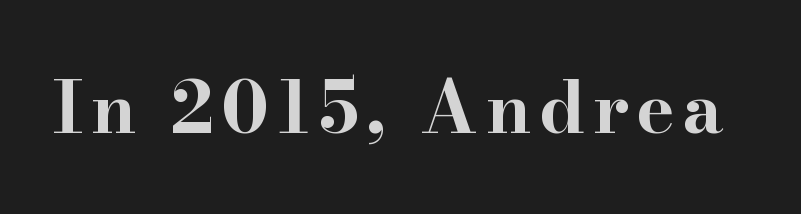
Descender tails drop into unmarked territory. The letters stand upright; this is a roman face. Each letter's strokes conclude with small projecting serifs. Notice how thick the strokes are: this is what a full bold looks like.
